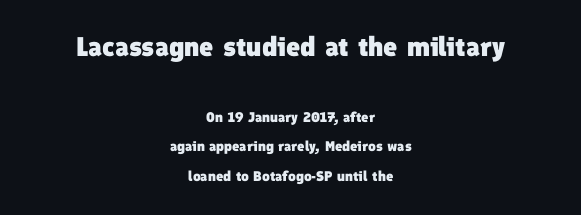
The vertical gap from one line to the next is large. If you squint, the top block still reads clearly — it's the larger of the two. Students, this is bold: see how much ink each stroke carries. The paragraph shown floats in the horizontal middle. Anything drawn beneath the words? Only blank space.
